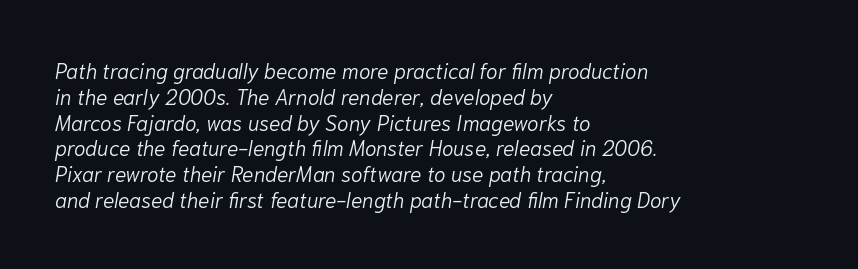
The image shows 21 px text type, italic (leaning right); set left-aligned, line spacing 1.23x, normal letter spacing, not underlined.
